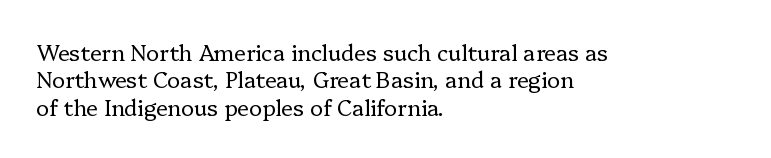
{"italic": "no", "bold": "no", "underline": "no", "align": "left", "line_spacing_ratio": 1.24, "letter_spacing": "normal", "letter_spacing_em": 0.0, "glyph_px": 22}
